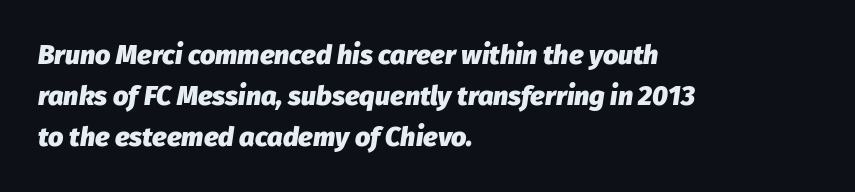
The image shows 27 px bold type, italic (leaning right); set left-aligned, normal line spacing (1.51x), normal letter spacing, not underlined.
